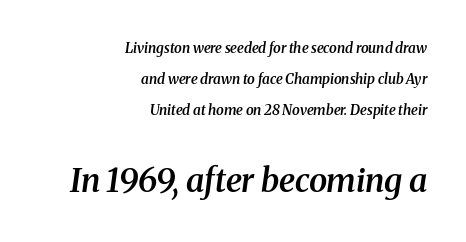
The image shows 33 px semibold serif type, italic (leaning right); set right-aligned, loose line spacing (2.23x), normal letter spacing, not underlined; the second (bottom) block is 2.36x larger; medium stroke contrast and a medium x-height.
